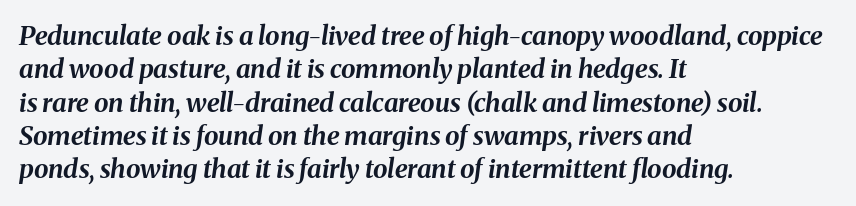
Casual observation: everything's shoved over to the left. Style check: oblique. As a designer I'd log this as weight 700, bold. Compared with typical paragraphs, the rows here are spaced about the same.
